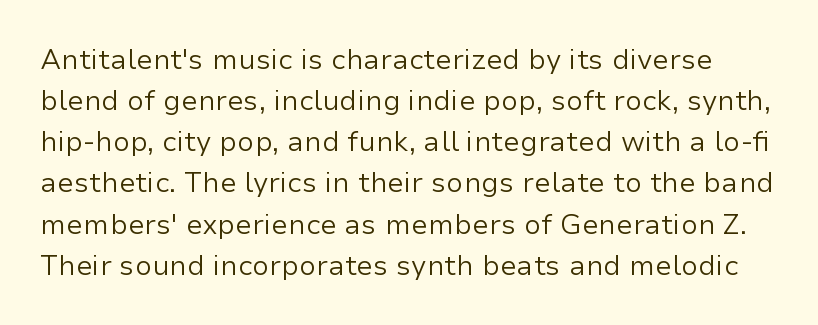
Q: Is the text bold? A: No.
Q: Is the text italic (slanted)? A: No, it is upright.
Q: Is the typeface a serif or a sans-serif typeface? A: Sans-serif.
Q: Is the text underlined? A: No.
Q: Is the spacing between letters normal or unusually wide? A: Normal.
Q: Is the spacing between lines tight, normal or loose? A: Normal.
Q: Width (condensed, normal, or wide)? A: Normal.
Q: Stroke contrast? A: Low.
Q: x-height? A: Medium.
Q: Monospaced? A: No.
